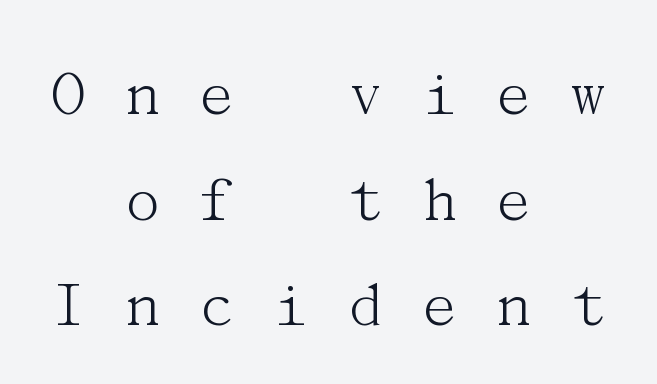
{"serif": "yes", "italic": "no", "bold": "no", "weight": "light", "width": "normal", "stroke_contrast": "medium", "x_height": "medium", "underline": "no", "align": "center", "line_spacing": "normal", "line_spacing_ratio": 1.53, "letter_spacing": "wide", "letter_spacing_em": 0.49, "glyph_px": 69}
